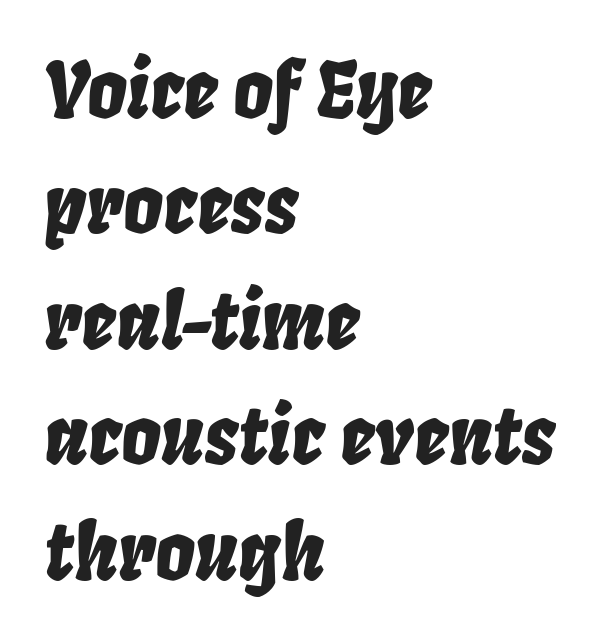
The image shows 78 px condensed type, italic (leaning right); set left-aligned, normal line spacing (1.48x), normal letter spacing, not underlined; low stroke contrast and a large x-height.
